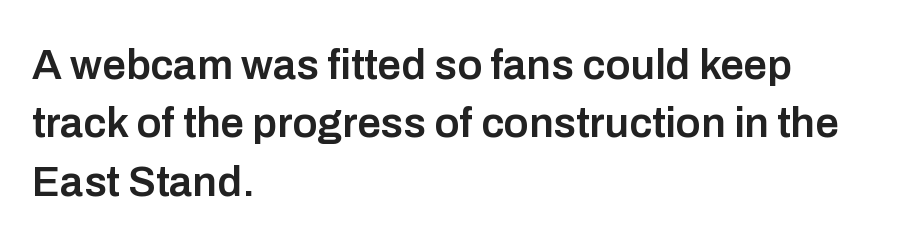
Is this a fixed-width face? No — the glyphs have proportional, varying widths. Stroke terminals: plain, sans-serif. No extra tracking has been applied to these lines. Check the space under the baseline: it is left empty.
